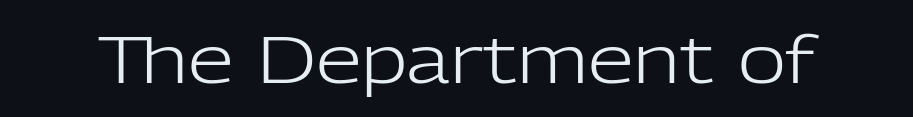
Q: Is the text bold? A: No.
Q: Is the text italic (slanted)? A: No, it is upright.
Q: Is the typeface a serif or a sans-serif typeface? A: Sans-serif.
Q: Is the text underlined? A: No.
Q: Is the spacing between letters normal or unusually wide? A: Normal.
Q: Width (condensed, normal, or wide)? A: Normal.
Q: Stroke contrast? A: Low.
Q: x-height? A: Medium.
Q: Monospaced? A: No.
